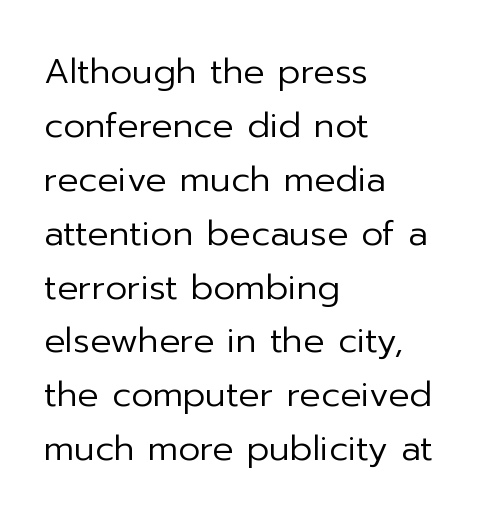
{"serif": "no", "italic": "no", "bold": "no", "weight": "regular", "width": "normal", "stroke_contrast": "low", "x_height": "medium", "monospaced": "no", "underline": "no", "align": "left", "line_spacing": "normal", "line_spacing_ratio": 1.54, "letter_spacing": "normal", "letter_spacing_em": 0.0, "glyph_px": 35}
